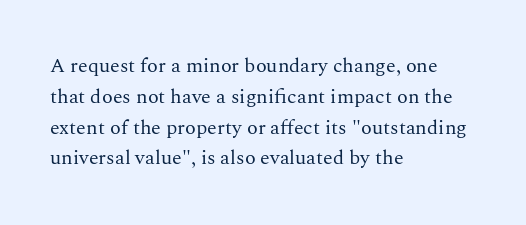
Unmarked baselines from the first word to the last. Between one letter and the next there's only the usual sliver of space. Left-aligned paragraph, ragged on the right. Compared with typical paragraphs, the rows here are spaced about the same. It's the straight-up-and-down kind of type.
